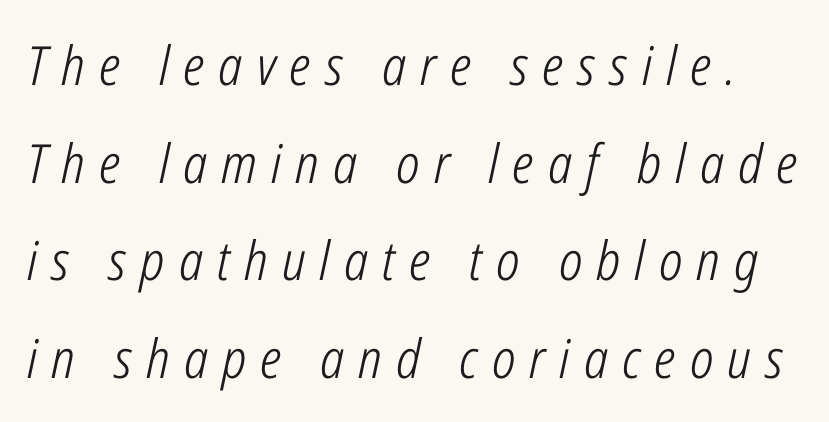
Q: Is the text bold? A: No.
Q: Is the text italic (slanted)? A: Yes, it leans right by about 12 degrees.
Q: Is the text underlined? A: No.
Q: Is the spacing between letters normal or unusually wide? A: Unusually wide.
Q: Width (condensed, normal, or wide)? A: Condensed.
Q: Stroke contrast? A: Low.
Q: x-height? A: Medium.
Q: Monospaced? A: No.
